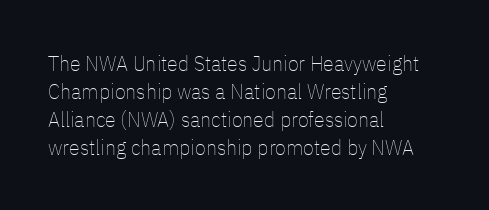
{"italic": "no", "bold": "no", "underline": "no", "align": "left", "line_spacing": "normal", "line_spacing_ratio": 1.27, "letter_spacing": "normal", "letter_spacing_em": 0.0, "glyph_px": 22}
